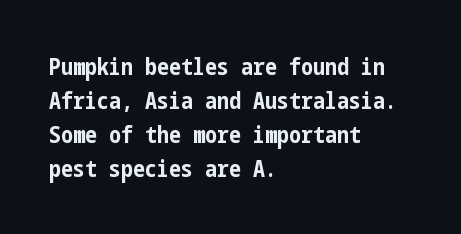
Check under the words: just untouched page. The lettering stays uniformly vertical, giving the passage a roman look. Does the weight exceed regular? Yes, all the way to bold. Leading: standard.
